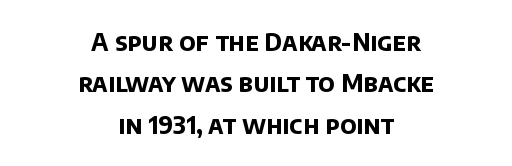
Q: Is the text bold? A: Yes.
Q: Is the text underlined? A: No.
Q: How is the paragraph aligned? A: Centered.
Q: Is the spacing between letters normal or unusually wide? A: Normal.
